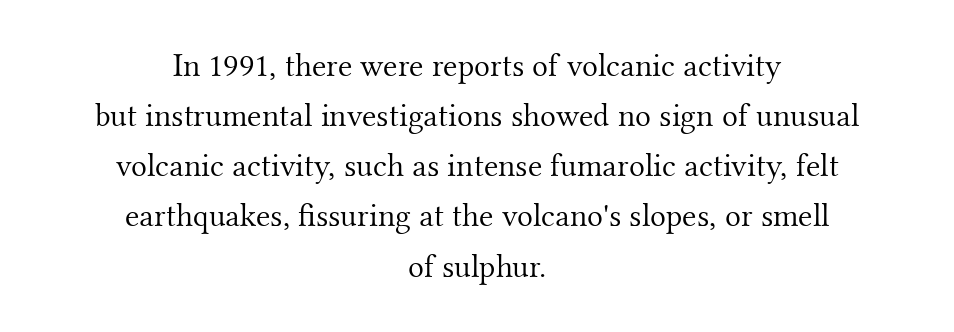
The rows are spaced the way most documents space them. The gaps between neighbouring characters are ordinary and unremarkable. The text was rendered using a seriffed face with decorative stroke endings. No letter is thick-stroked: the sample isn't bold. Style check: upright.
